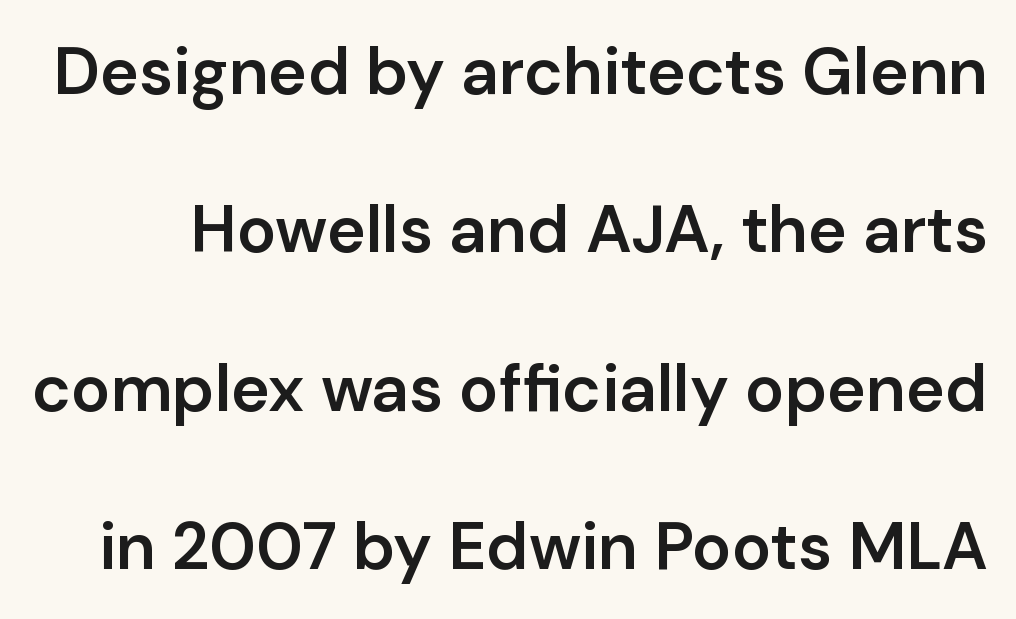
Q: Is the text bold? A: Semi-bold.
Q: Is the text italic (slanted)? A: No, it is upright.
Q: Is the typeface a serif or a sans-serif typeface? A: Sans-serif.
Q: Is the text underlined? A: No.
Q: Is the spacing between letters normal or unusually wide? A: Normal.
Q: Is the spacing between lines tight, normal or loose? A: Loose.
Q: Width (condensed, normal, or wide)? A: Normal.
Q: Stroke contrast? A: Low.
Q: x-height? A: Medium.
Q: Monospaced? A: No.
